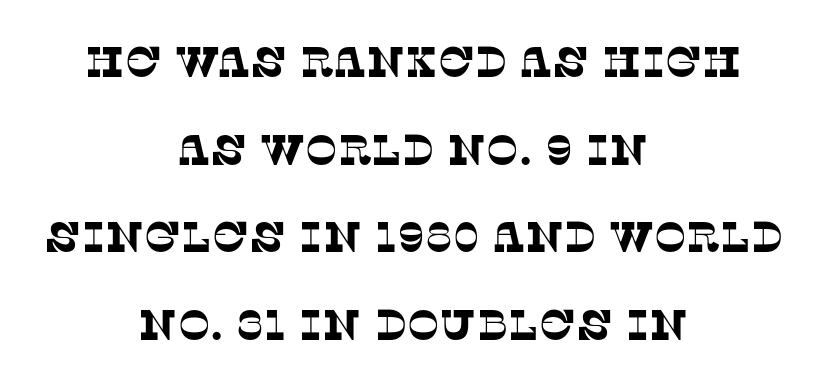
Q: Is the typeface a serif or a sans-serif typeface? A: Serif.
Q: Is the text underlined? A: No.
Q: How is the paragraph aligned? A: Centered.
Q: Is the spacing between letters normal or unusually wide? A: Normal.
Q: Is the spacing between lines tight, normal or loose? A: Loose.
Q: Width (condensed, normal, or wide)? A: Normal.
Q: Stroke contrast? A: Low.
Q: x-height? A: Large.
Q: Monospaced? A: No.
